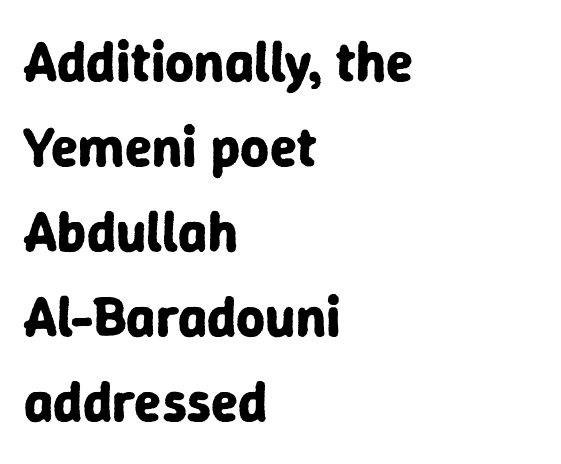
The strip under each line holds only bare page. Default kerning and tracking; the words read as compact shapes. Upright lettering throughout. I'd call this a sans setting — the letters go barefoot. The passage shown is emphatically bold.
